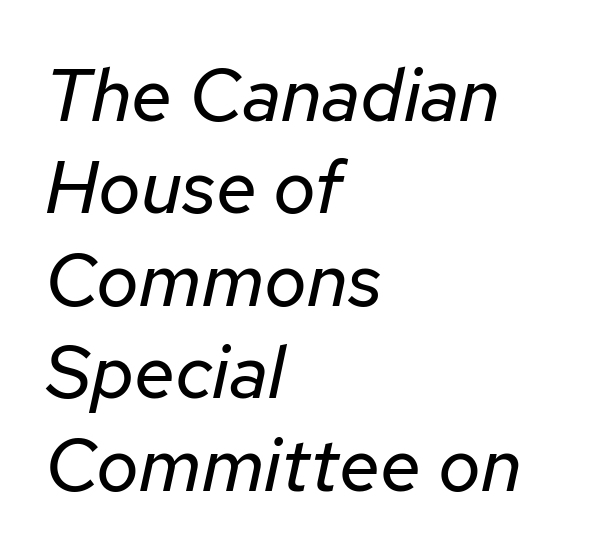
Check the space under the baseline: it is left empty. Here the designer chose a conventional face with non-uniform glyph widths. The text block is weighted toward the left margin, trailing off unevenly rightward. What stands out about the letter spacing? Nothing — it is the standard amount.
